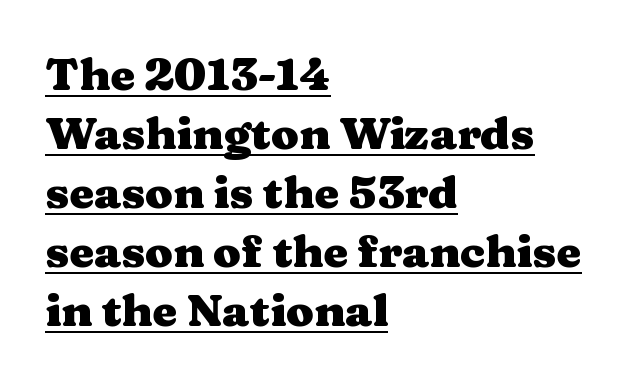
The image shows 45 px heavy, wide serif type, upright; set left-aligned, normal line spacing (1.31x), normal letter spacing, underlined; medium stroke contrast and a medium x-height.
